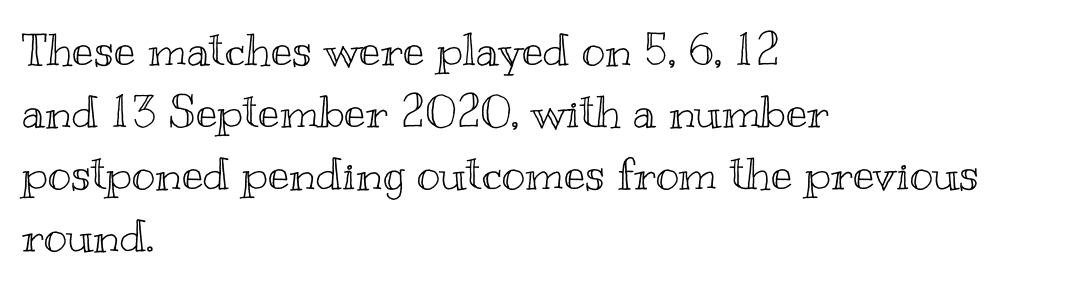
Nobody drew a line under any word here. Short note: letters normally spaced. Tall strokes in this sample are plumb rather than angled. Here the designer chose a conventional face with non-uniform glyph widths. Leading matches the norm, producing a regular column. Casual observation: everything's shoved over to the left.
